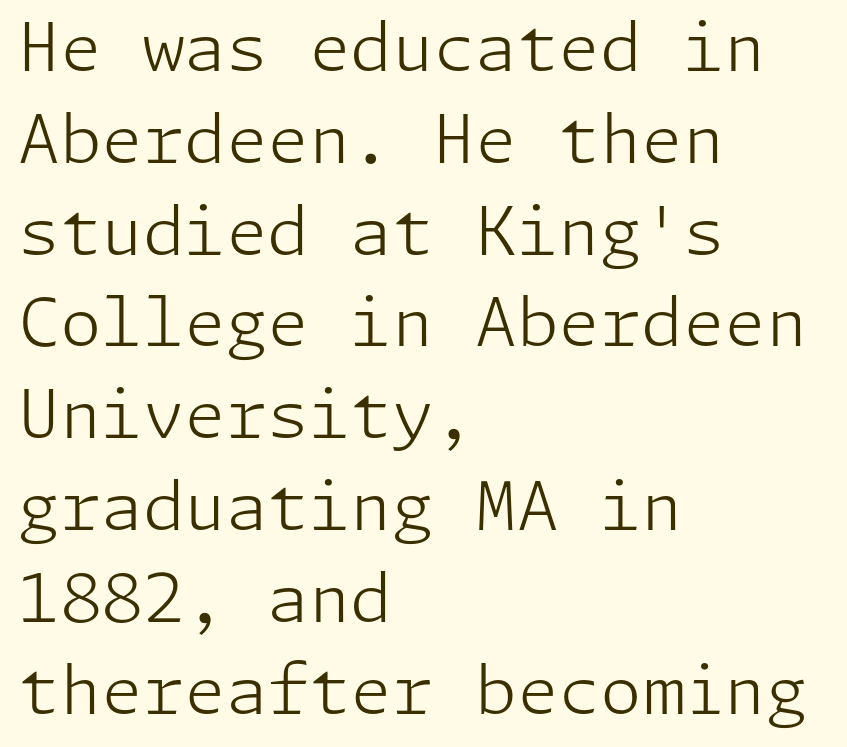
Q: Is the text bold? A: No.
Q: Is the text italic (slanted)? A: No, it is upright.
Q: Is the typeface a serif or a sans-serif typeface? A: Sans-serif.
Q: Is the text underlined? A: No.
Q: How is the paragraph aligned? A: Left-aligned.
Q: Is the spacing between letters normal or unusually wide? A: Normal.
Q: Is the spacing between lines tight, normal or loose? A: Normal.
Q: Width (condensed, normal, or wide)? A: Normal.
Q: Stroke contrast? A: Low.
Q: x-height? A: Medium.
